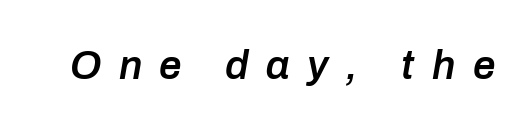
The image shows 40 px semibold type, italic (leaning right); set unusually wide letter spacing (+0.44 em), not underlined; low stroke contrast and a medium x-height.
